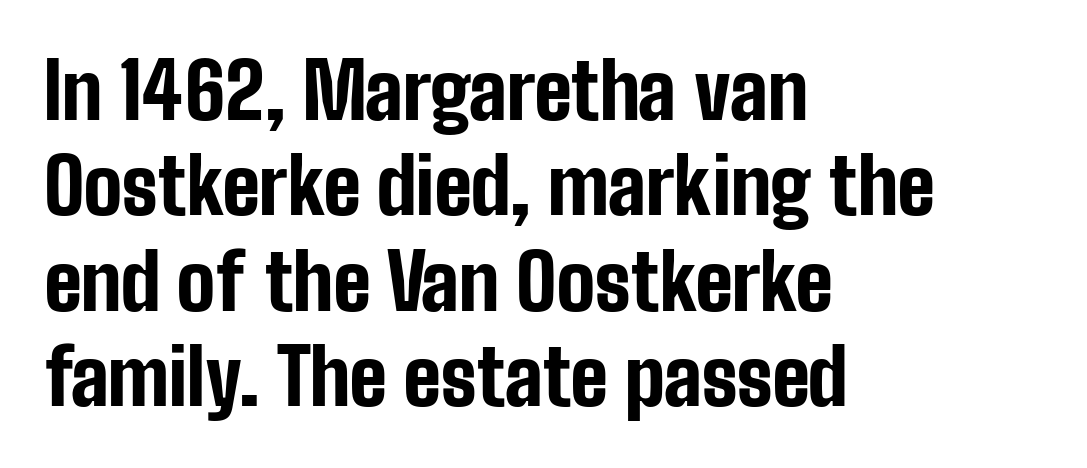
The image shows 77 px bold, condensed sans-serif type, upright; set left-aligned, line spacing 1.24x, normal letter spacing, not underlined; low stroke contrast and a medium x-height.
